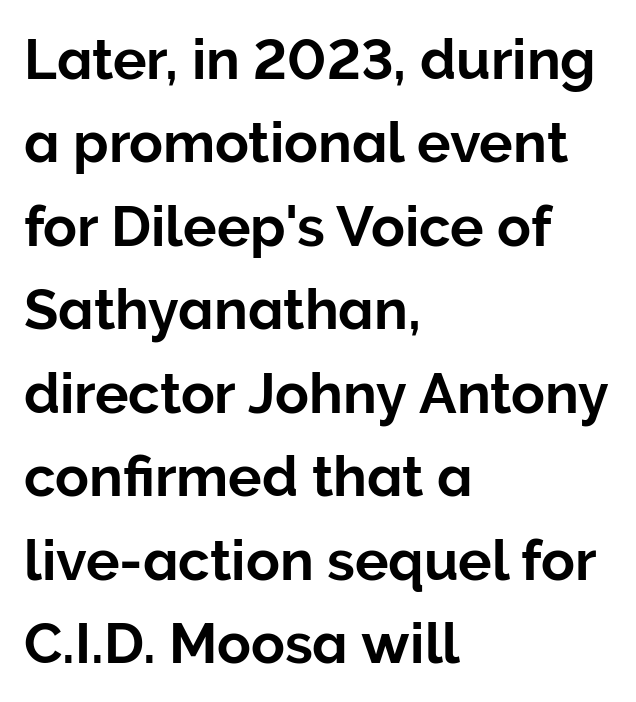
Teacher's note: observe the even left margin — that is flush-left alignment. The type family on display is of the sans-serif kind. This is roman type, the default non-slanted kind. Check under the words: just untouched page. Looks like regular typesetting: each glyph gets only the width it needs. Characters follow at the spacing the type designer built in.
